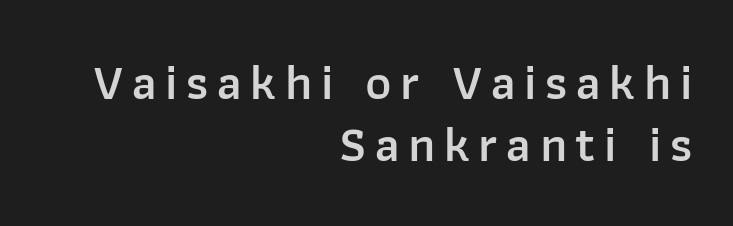
Q: Is the text bold? A: Semi-bold.
Q: Is the text italic (slanted)? A: No, it is upright.
Q: Is the typeface a serif or a sans-serif typeface? A: Sans-serif.
Q: Is the text underlined? A: No.
Q: How is the paragraph aligned? A: Right-aligned.
Q: Is the spacing between lines tight, normal or loose? A: Normal.
Q: Width (condensed, normal, or wide)? A: Normal.
Q: Stroke contrast? A: Low.
Q: x-height? A: Medium.
Q: Monospaced? A: No.
